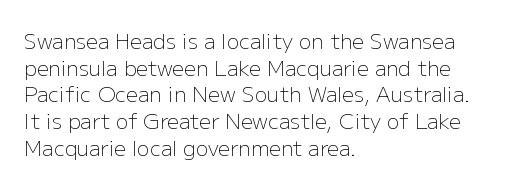
{"italic": "no", "bold": "no", "underline": "no", "align": "left", "line_spacing": "normal", "line_spacing_ratio": 1.27, "letter_spacing": "normal", "letter_spacing_em": 0.0, "glyph_px": 21}
